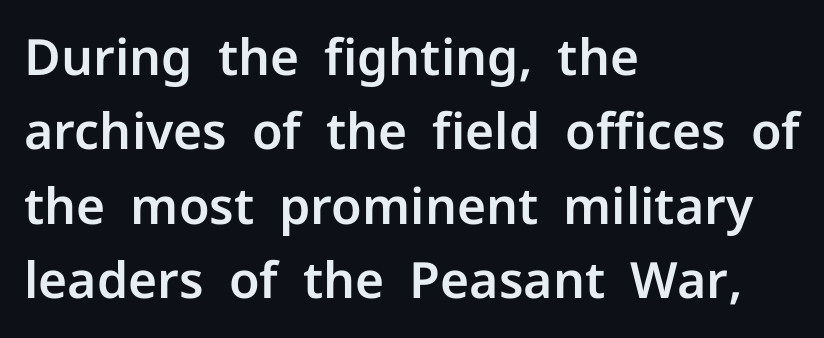
{"serif": "no", "italic": "no", "width": "normal", "stroke_contrast": "low", "x_height": "medium", "monospaced": "no", "underline": "no", "align": "left", "line_spacing": "normal", "line_spacing_ratio": 1.49, "letter_spacing": "normal", "letter_spacing_em": 0.0, "glyph_px": 50}
